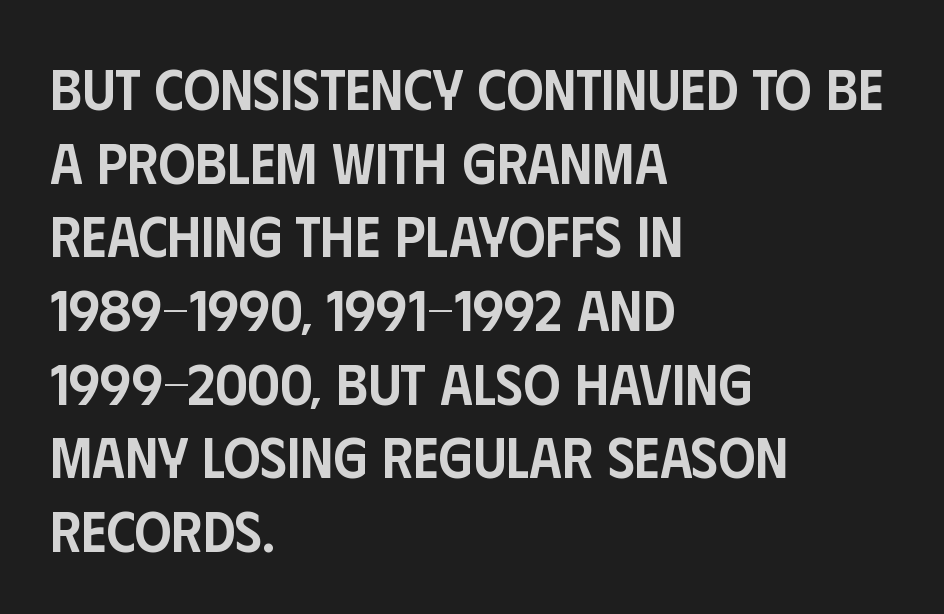
{"serif": "no", "italic": "no", "bold": "semi", "weight": "semibold", "width": "condensed", "stroke_contrast": "low", "x_height": "large", "monospaced": "no", "underline": "no", "align": "left", "line_spacing": "normal", "line_spacing_ratio": 1.27, "letter_spacing": "normal", "letter_spacing_em": 0.0, "glyph_px": 58}
